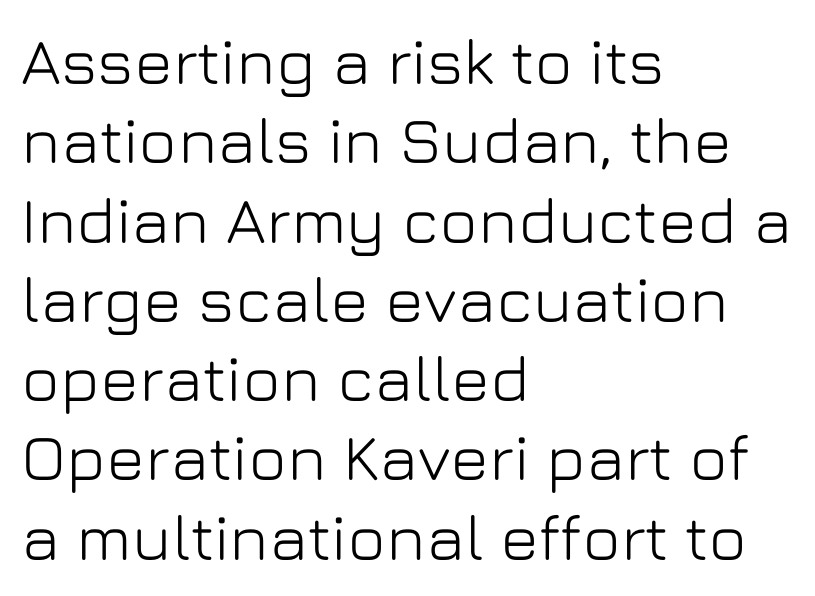
The image shows 65 px sans-serif type, upright; set left-aligned, line spacing 1.22x, normal letter spacing, not underlined; low stroke contrast and a medium x-height.
